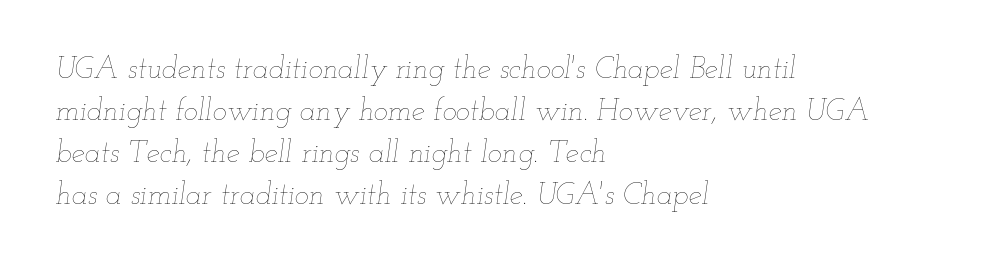
No extra ink here — the face is not bold. Short and long lines alike share a common starting point at left. Quick note: interline space is typical. Rendered with sloped, italic letterforms. The foot of each line stays bare and open.
